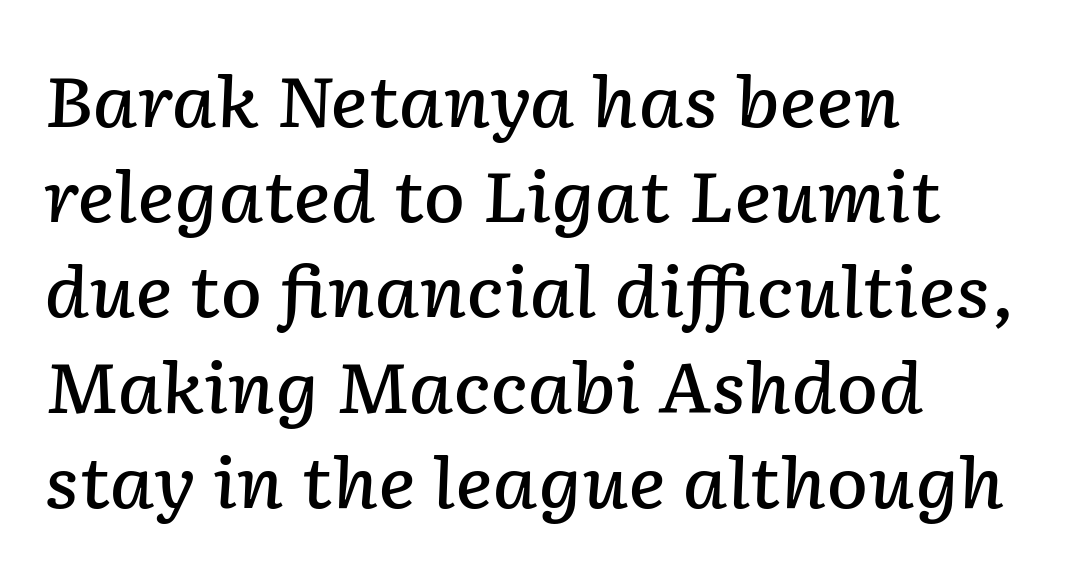
{"italic": "yes", "lean": "right", "slant_degrees": 2, "bold": "semi", "weight": "semibold", "width": "normal", "stroke_contrast": "low", "x_height": "medium", "monospaced": "no", "underline": "no", "align": "left", "line_spacing": "normal", "line_spacing_ratio": 1.36, "letter_spacing": "normal", "letter_spacing_em": 0.0, "glyph_px": 70}
